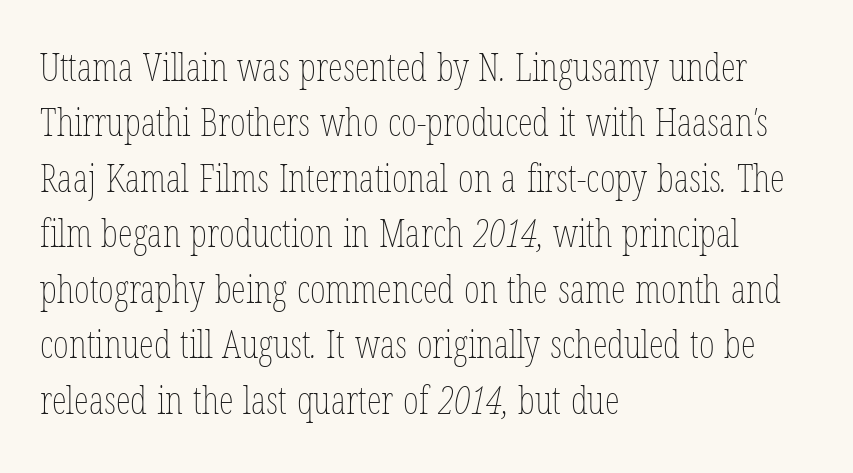
Character widths vary here, with narrow letters taking less room than wide ones. Unbolded letterforms with no extra heft. Check under the words: just untouched page. The tracking reads as untouched default to a designer's eye. These lines stack with their left ends in a neat column. Whoever set this chose a conventional vertical rhythm.
